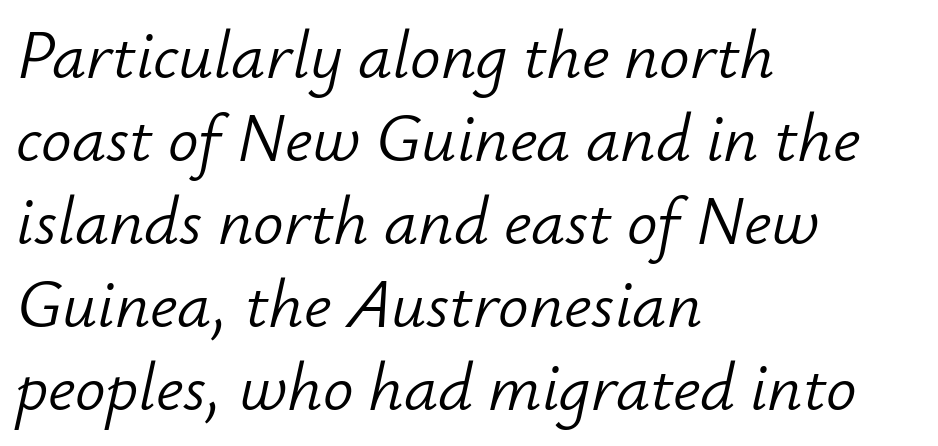
Q: Is the text bold? A: No.
Q: Is the text italic (slanted)? A: Yes, it leans right by about 12 degrees.
Q: Is the text underlined? A: No.
Q: How is the paragraph aligned? A: Left-aligned.
Q: Is the spacing between letters normal or unusually wide? A: Normal.
Q: Width (condensed, normal, or wide)? A: Normal.
Q: Stroke contrast? A: Low.
Q: x-height? A: Small.
Q: Monospaced? A: No.
